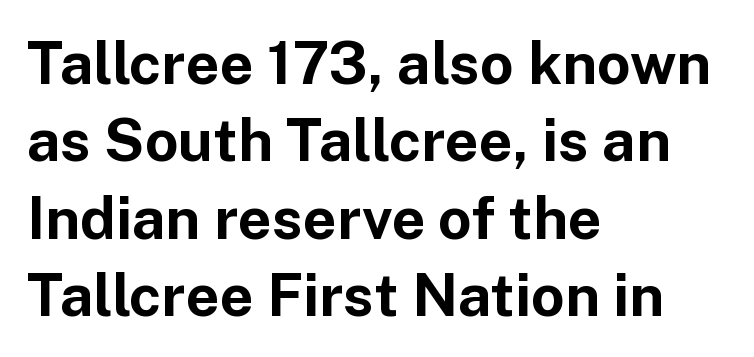
Posture: straight, roman, zero tilt. Are there feet on the stems? There aren't — it's a sans. Words float on clear page, feet unadorned. Where is the straight margin? On the left.
